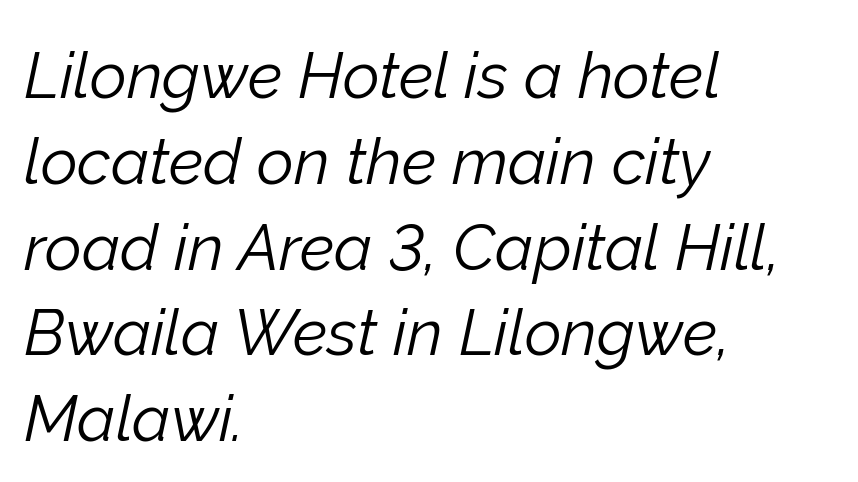
{"italic": "yes", "lean": "right", "slant_degrees": 12, "bold": "no", "weight": "light", "width": "normal", "stroke_contrast": "low", "x_height": "medium", "monospaced": "no", "underline": "no", "align": "left", "line_spacing": "normal", "line_spacing_ratio": 1.34, "letter_spacing": "normal", "letter_spacing_em": 0.0, "glyph_px": 64}
